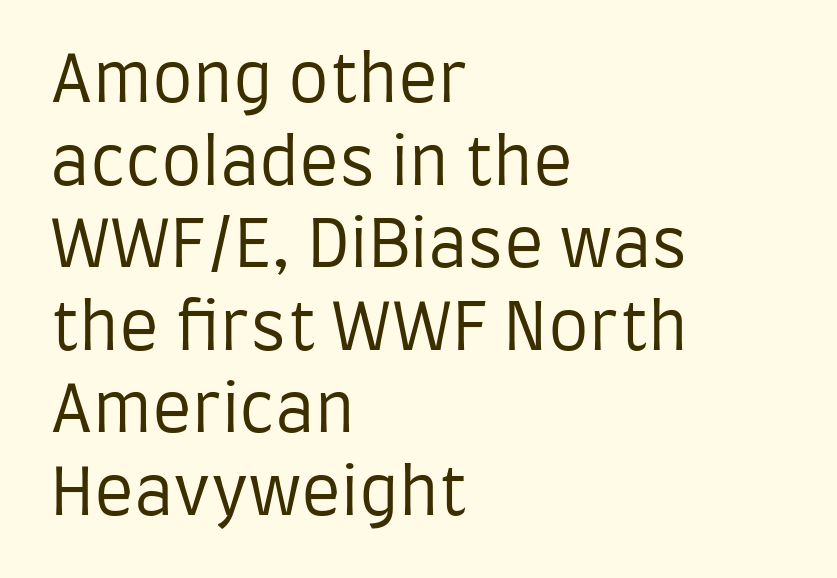
Short and long lines alike share a common starting point at left. The passage shown is typed in a proportional face where columns would drift. This is sans-serif lettering, the kind often seen on screens and signage. Students, note that the glyphs here touch the page at normal intervals. Glance below the letters and you will spot only blank space. The lettering holds an erect, upright posture throughout.
